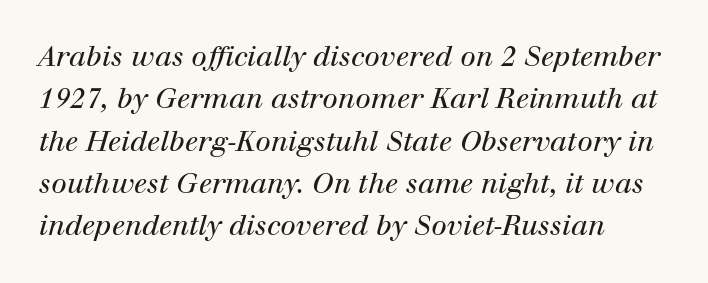
The image shows 28 px regular-weight serif type, italic (leaning right); set left-aligned, normal line spacing (1.51x), normal letter spacing, not underlined; high stroke contrast and a medium x-height.
